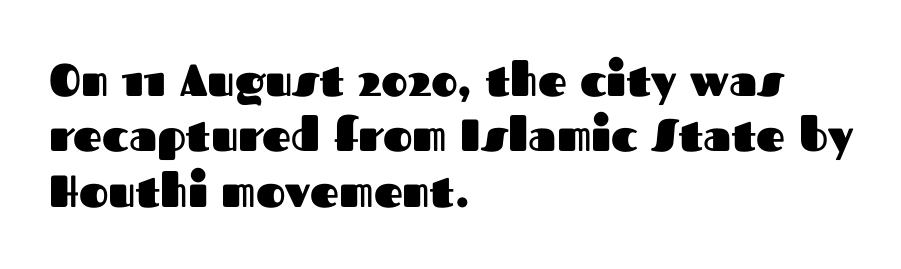
{"serif": "no", "italic": "no", "bold": "yes", "weight": "heavy", "width": "normal", "stroke_contrast": "medium", "x_height": "medium", "monospaced": "no", "underline": "no", "align": "left", "line_spacing_ratio": 1.23, "letter_spacing": "normal", "letter_spacing_em": 0.0, "glyph_px": 45}
